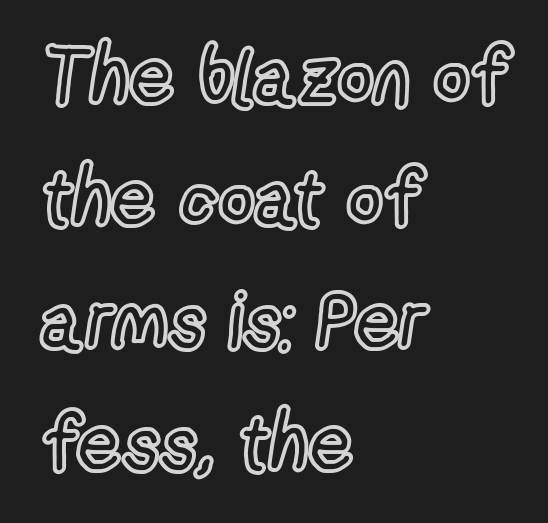
{"width": "condensed", "x_height": "medium", "monospaced": "no", "underline": "no", "align": "left", "line_spacing": "normal", "line_spacing_ratio": 1.57, "letter_spacing": "normal", "letter_spacing_em": 0.0, "glyph_px": 78}
